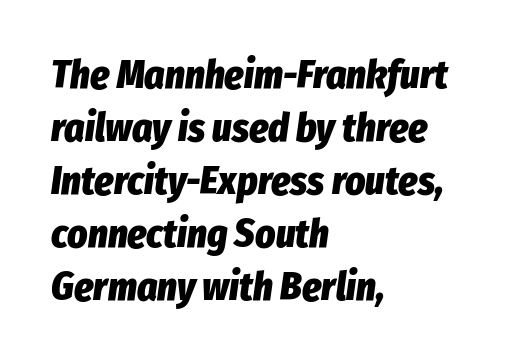
The image shows 39 px heavy, condensed type, italic (leaning right); set left-aligned, normal line spacing (1.36x), normal letter spacing, not underlined; low stroke contrast and a medium x-height.
